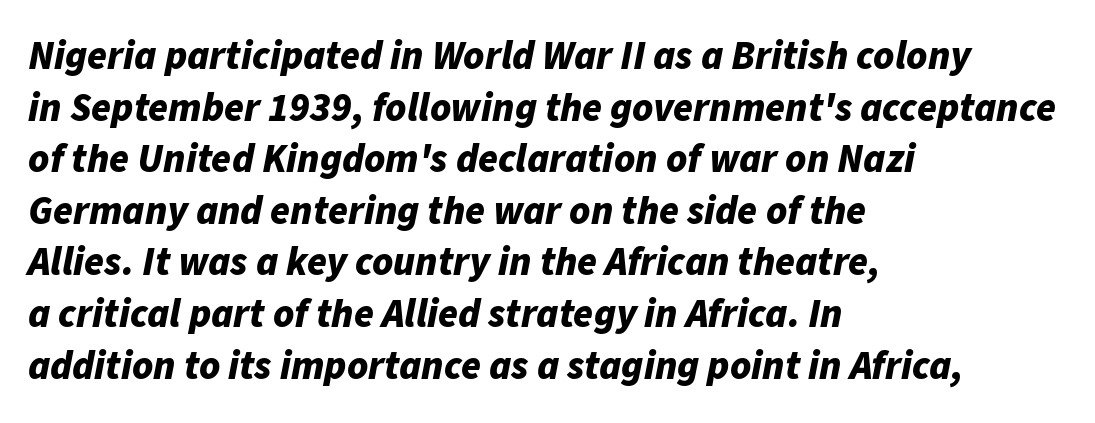
The image shows 40 px bold type, italic (leaning right); set left-aligned, normal line spacing (1.29x), normal letter spacing, not underlined; low stroke contrast and a medium x-height.
